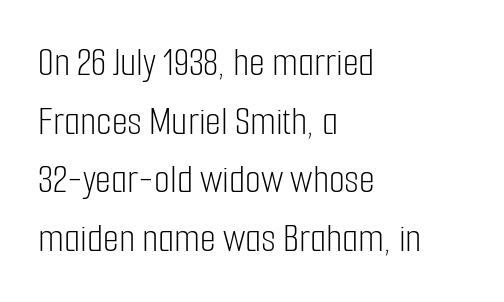
Decoration check: the copy has no underline. The paragraph has a hard left edge and a soft right edge. You can tell from the bare stems that sans-serif type was used. Does the lettering tilt? It doesn't — this is upright.
